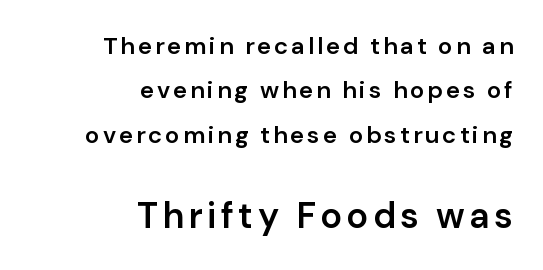
Q: Is the text bold? A: Semi-bold.
Q: Is the text italic (slanted)? A: No, it is upright.
Q: Is the typeface a serif or a sans-serif typeface? A: Sans-serif.
Q: Is the text underlined? A: No.
Q: How is the paragraph aligned? A: Right-aligned.
Q: Which block of text is set in a larger size, the first (top) or the second (bottom)? A: The second (bottom) one.
Q: Width (condensed, normal, or wide)? A: Normal.
Q: Stroke contrast? A: Low.
Q: x-height? A: Medium.
Q: Monospaced? A: No.
